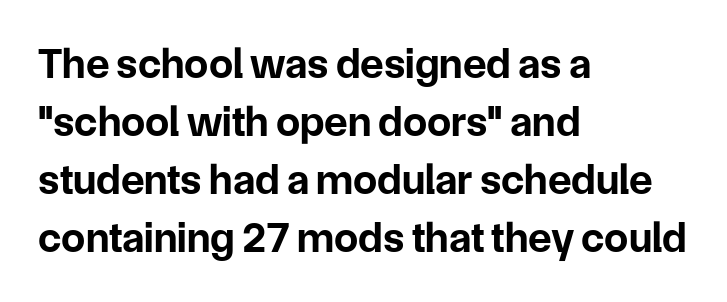
Q: Is the text bold? A: Yes.
Q: Is the text italic (slanted)? A: No, it is upright.
Q: Is the typeface a serif or a sans-serif typeface? A: Sans-serif.
Q: Is the text underlined? A: No.
Q: How is the paragraph aligned? A: Left-aligned.
Q: Is the spacing between letters normal or unusually wide? A: Normal.
Q: Is the spacing between lines tight, normal or loose? A: Normal.
Q: Width (condensed, normal, or wide)? A: Normal.
Q: Stroke contrast? A: Low.
Q: x-height? A: Medium.
Q: Monospaced? A: No.
